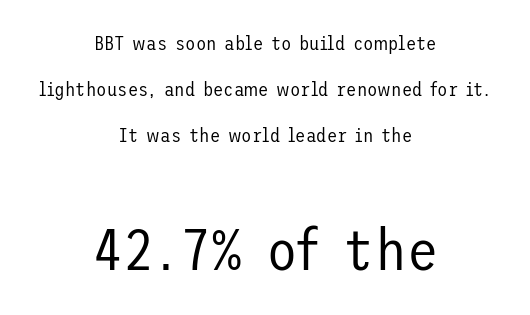
The image shows 58 px regular-weight sans-serif type, upright; set centered, loose line spacing (2.41x), normal letter spacing, not underlined; the second (bottom) block is 3.05x larger; low stroke contrast and a medium x-height.
